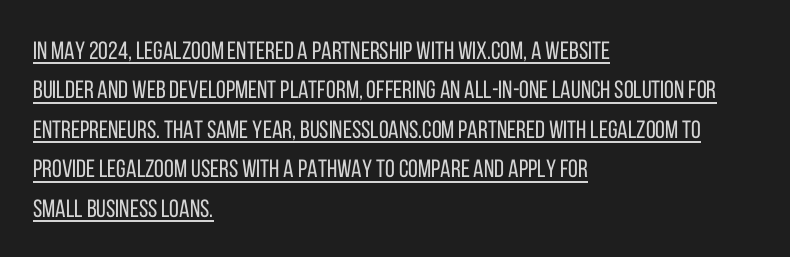
{"italic": "no", "bold": "no", "underline": "yes", "align": "left", "line_spacing": "normal", "line_spacing_ratio": 1.58, "letter_spacing": "normal", "letter_spacing_em": 0.0, "glyph_px": 25}
